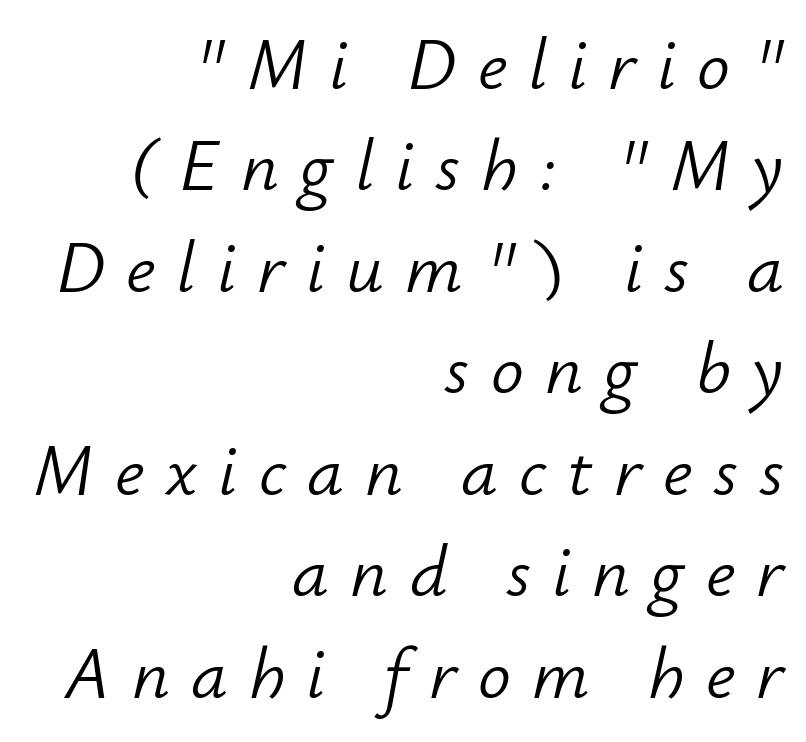
Q: Is the text bold? A: No.
Q: Is the text italic (slanted)? A: Yes, it leans right by about 12 degrees.
Q: Is the text underlined? A: No.
Q: How is the paragraph aligned? A: Right-aligned.
Q: Is the spacing between letters normal or unusually wide? A: Unusually wide.
Q: Is the spacing between lines tight, normal or loose? A: Normal.
Q: Width (condensed, normal, or wide)? A: Normal.
Q: Stroke contrast? A: Low.
Q: x-height? A: Small.
Q: Monospaced? A: No.
